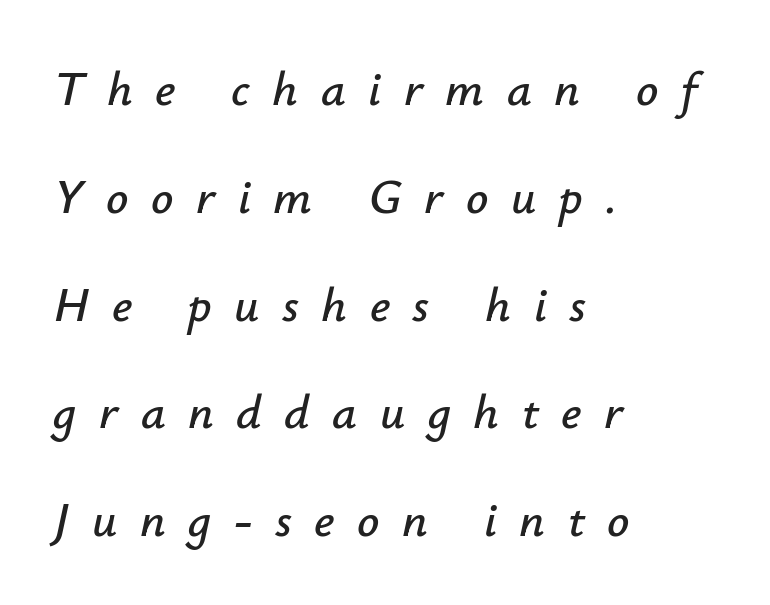
The rendering applies a slant to the glyphs. Underlining? Definitely not there. Each new line begins a long way beneath the previous one. Is this a fixed-width face? No — the glyphs have proportional, varying widths. This rendering widens character spacing well past its baseline value. Every row of glyphs begins at an identical x-position on the left.
